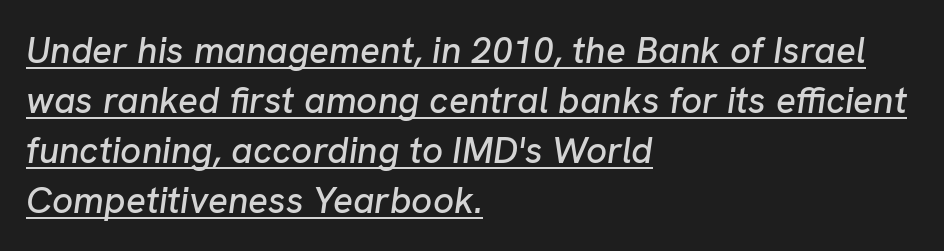
The paragraph shown leans on its left margin. Line spacing here is normal. The rendering uses natural spacing where letterforms have individual widths. There is no visible air inserted between adjacent glyphs. Rendered with sloped, italic letterforms.
